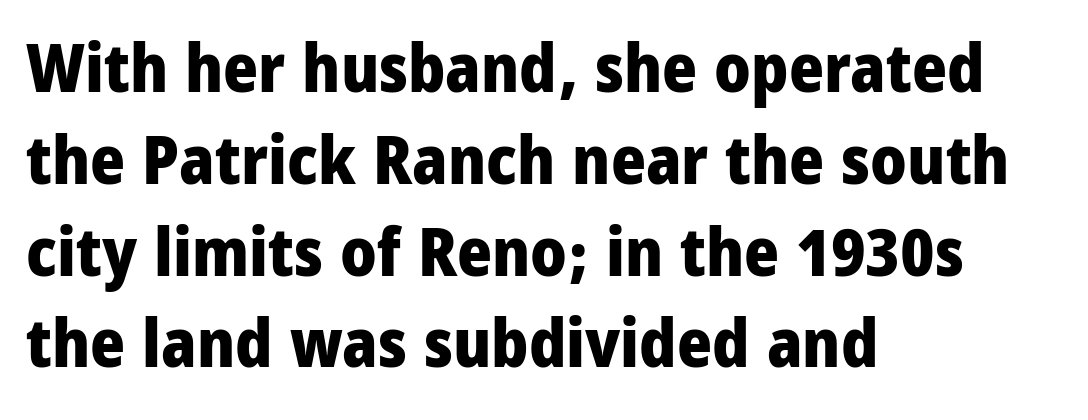
This sample has the flowing, uneven cadence of proportional lettering. Vertically, the passage feels balanced, rows spaced as you'd expect. Plain, unruled lines of type. Strokes here are thick enough to call this a true bold. Line beginnings align vertically; line endings do not. Look at the bottom of the vertical strokes: they stop flat, with no serifs.
